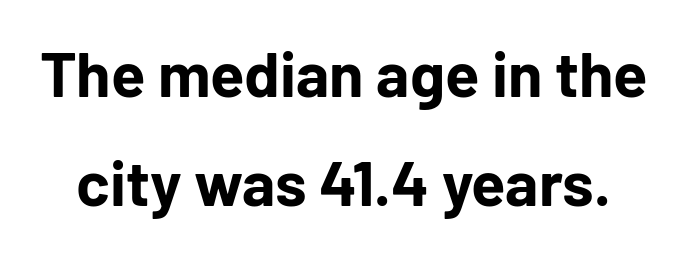
The image shows 63 px bold sans-serif type, upright; set line spacing 1.73x, normal letter spacing, not underlined; low stroke contrast and a medium x-height.
